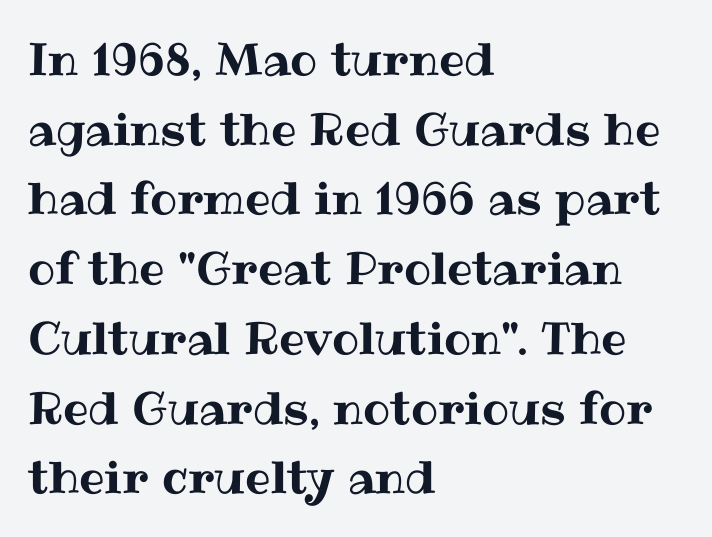
{"italic": "no", "width": "normal", "stroke_contrast": "medium", "x_height": "medium", "monospaced": "no", "underline": "no", "align": "left", "line_spacing": "normal", "line_spacing_ratio": 1.55, "letter_spacing": "normal", "letter_spacing_em": 0.0, "glyph_px": 45}
